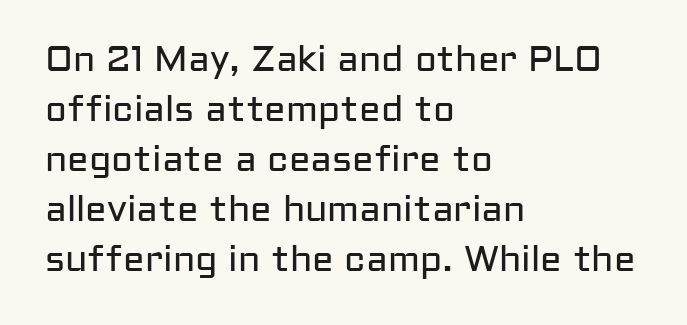
Q: Is the text bold? A: No.
Q: Is the text italic (slanted)? A: No, it is upright.
Q: Is the typeface a serif or a sans-serif typeface? A: Sans-serif.
Q: Is the text underlined? A: No.
Q: How is the paragraph aligned? A: Left-aligned.
Q: Is the spacing between letters normal or unusually wide? A: Normal.
Q: Is the spacing between lines tight, normal or loose? A: Normal.
Q: Width (condensed, normal, or wide)? A: Normal.
Q: Stroke contrast? A: Low.
Q: x-height? A: Medium.
Q: Monospaced? A: No.
